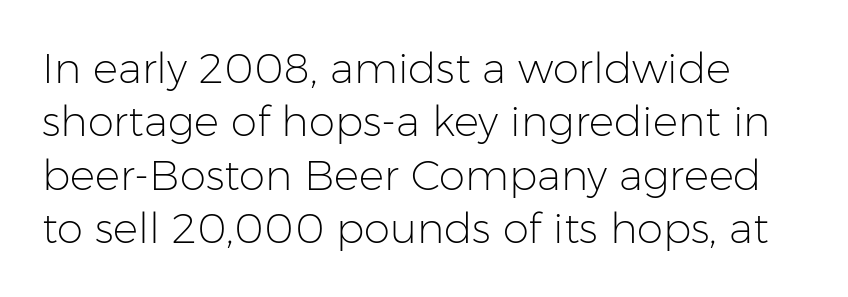
{"serif": "no", "italic": "no", "bold": "no", "weight": "light", "width": "normal", "stroke_contrast": "low", "x_height": "medium", "monospaced": "no", "underline": "no", "line_spacing": "normal", "line_spacing_ratio": 1.27, "letter_spacing": "normal", "letter_spacing_em": 0.0, "glyph_px": 42}
